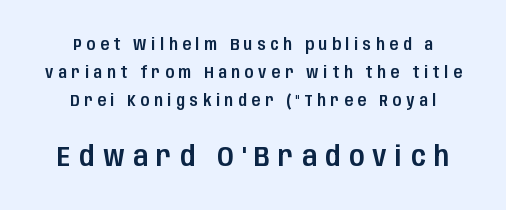
Type style note: lacks serifs. The line texture is sparse and dotted thanks to wide tracking. The passage shown is not underscored anywhere. Note: smaller setting up top, larger setting below.
